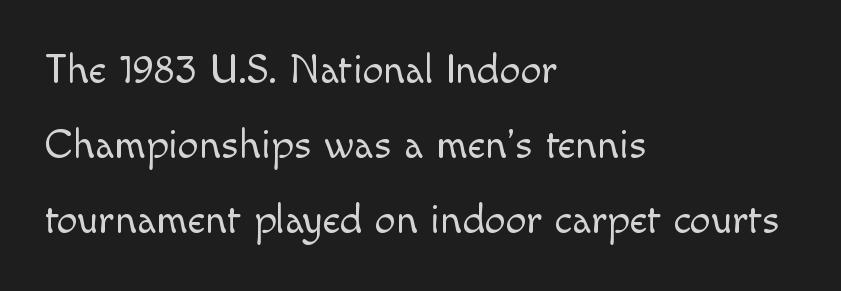
Characters follow at the spacing the type designer built in. The typesetter chose a ragged-right arrangement here. Spacing verdict: proportional, widths tailored to each character. The passage shown is typeset with a sans-serif family.
